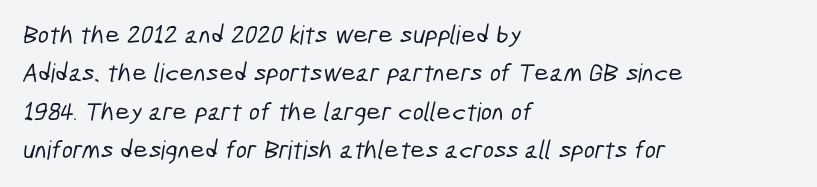
Q: Is the text underlined? A: No.
Q: How is the paragraph aligned? A: Left-aligned.
Q: Is the spacing between letters normal or unusually wide? A: Normal.
Q: Is the spacing between lines tight, normal or loose? A: Normal.
